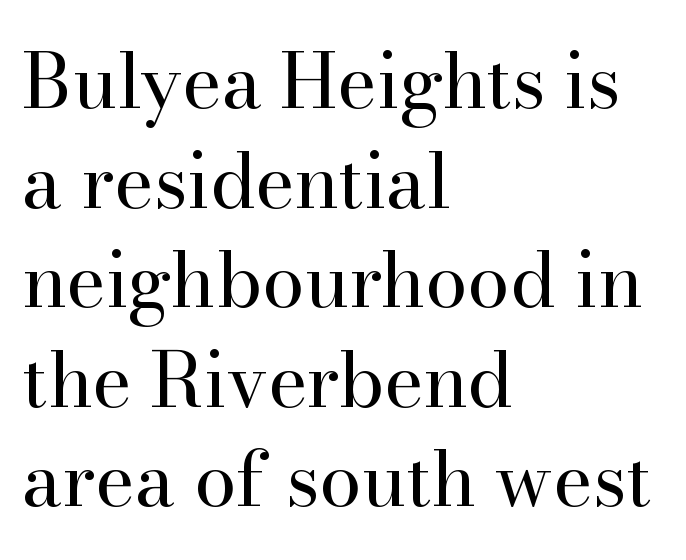
{"serif": "yes", "italic": "no", "bold": "no", "weight": "regular", "width": "normal", "stroke_contrast": "high", "x_height": "small", "monospaced": "no", "underline": "no", "align": "left", "line_spacing": "normal", "line_spacing_ratio": 1.31, "letter_spacing": "normal", "letter_spacing_em": 0.0, "glyph_px": 76}
